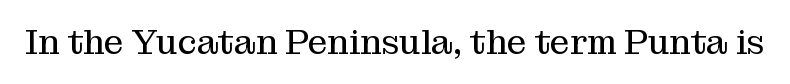
Q: Is the text bold? A: No.
Q: Is the text italic (slanted)? A: No, it is upright.
Q: Is the typeface a serif or a sans-serif typeface? A: Serif.
Q: Is the text underlined? A: No.
Q: Is the spacing between letters normal or unusually wide? A: Normal.
Q: Width (condensed, normal, or wide)? A: Normal.
Q: Stroke contrast? A: Medium.
Q: x-height? A: Medium.
Q: Monospaced? A: No.
